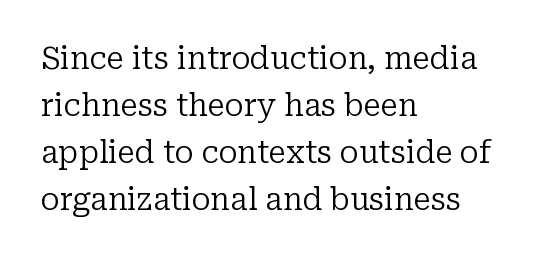
Q: Is the text bold? A: No.
Q: Is the text italic (slanted)? A: No, it is upright.
Q: Is the typeface a serif or a sans-serif typeface? A: Serif.
Q: Is the text underlined? A: No.
Q: How is the paragraph aligned? A: Left-aligned.
Q: Is the spacing between letters normal or unusually wide? A: Normal.
Q: Is the spacing between lines tight, normal or loose? A: Normal.
Q: Width (condensed, normal, or wide)? A: Normal.
Q: Stroke contrast? A: Low.
Q: x-height? A: Medium.
Q: Monospaced? A: No.
